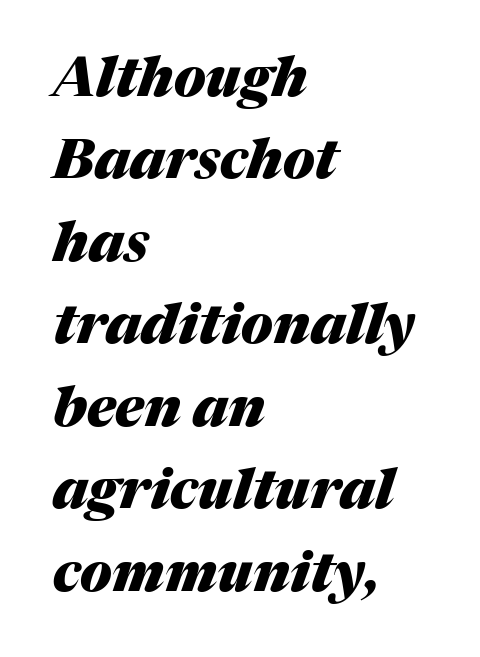
{"italic": "yes", "lean": "right", "slant_degrees": 17, "bold": "yes", "weight": "heavy", "width": "normal", "stroke_contrast": "medium", "x_height": "medium", "monospaced": "no", "underline": "no", "align": "left", "line_spacing": "normal", "line_spacing_ratio": 1.5, "letter_spacing": "normal", "letter_spacing_em": 0.0, "glyph_px": 55}
